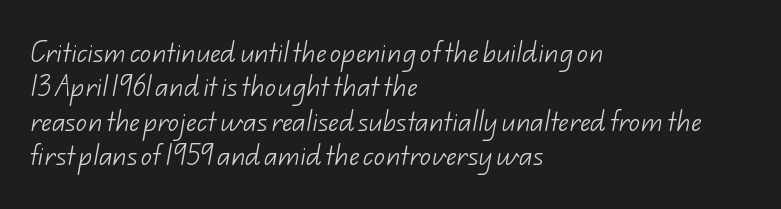
These lines sit exactly where default settings would place them. Layout note: lines flush left. The horizontal fit of the characters is conventional and even. The zone under the glyphs is completely vacant.
